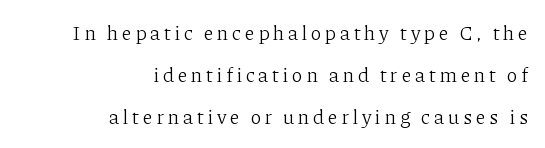
Q: Is the text bold? A: No.
Q: Is the text italic (slanted)? A: No, it is upright.
Q: Is the text underlined? A: No.
Q: How is the paragraph aligned? A: Right-aligned.
Q: Is the spacing between lines tight, normal or loose? A: Loose.
